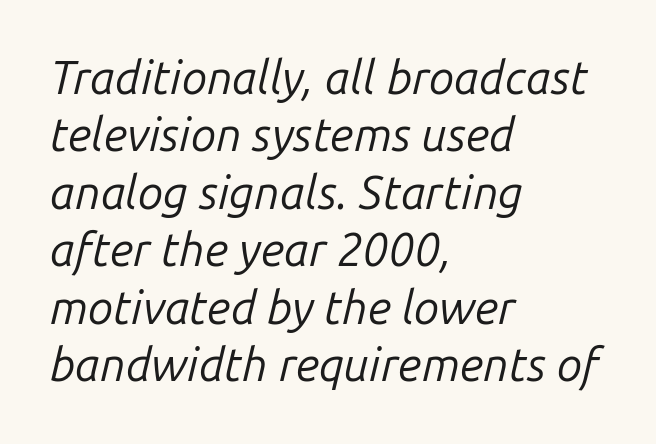
Alignment: flush left. A typesetter would call this leading conventional body-copy spacing. Anything drawn beneath the words? Only blank space. The specimen reads as italic at a glance.
